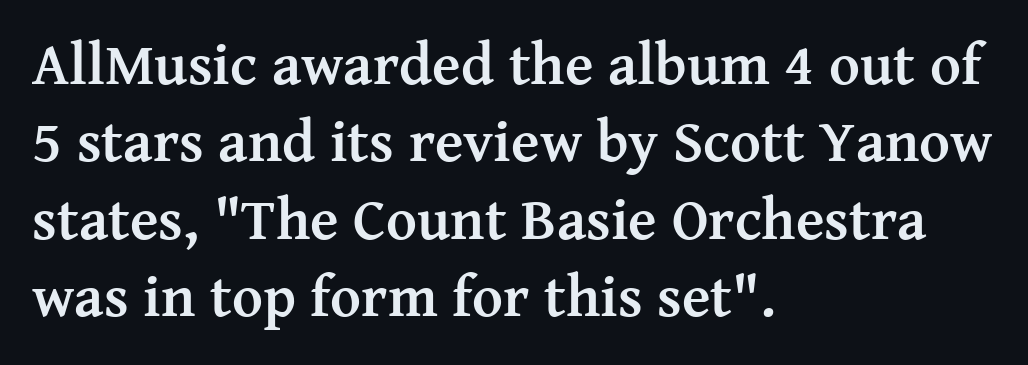
{"serif": "yes", "italic": "no", "bold": "yes", "weight": "semibold", "width": "normal", "stroke_contrast": "medium", "x_height": "medium", "monospaced": "no", "underline": "no", "align": "left", "line_spacing": "normal", "line_spacing_ratio": 1.31, "letter_spacing": "normal", "letter_spacing_em": 0.0, "glyph_px": 59}
